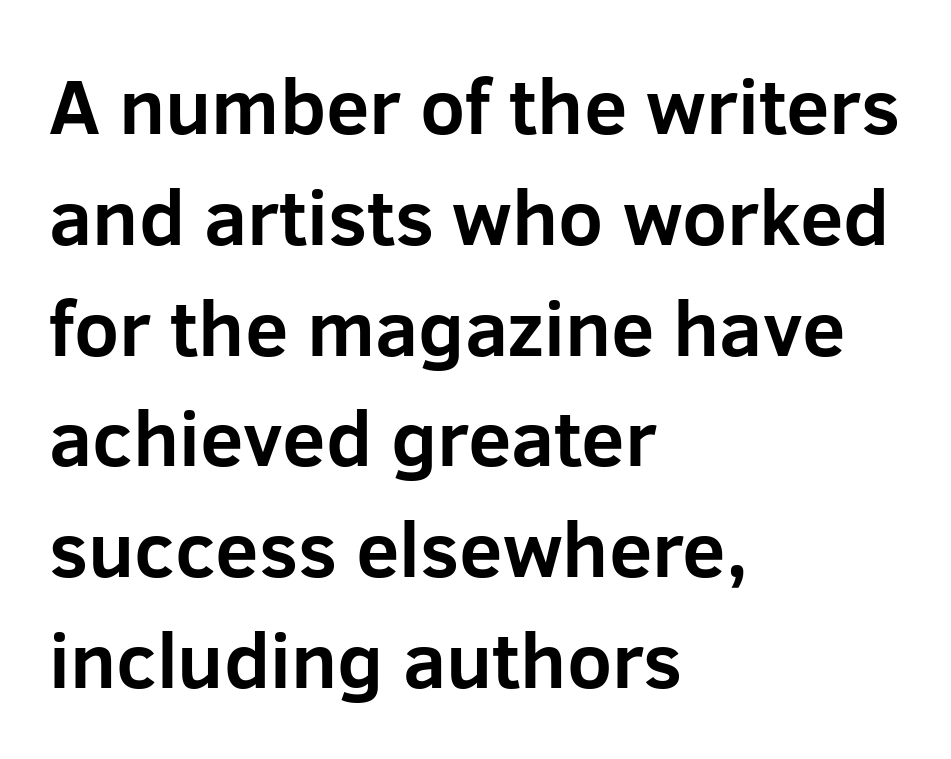
Q: Is the text bold? A: Yes.
Q: Is the text italic (slanted)? A: No, it is upright.
Q: Is the typeface a serif or a sans-serif typeface? A: Sans-serif.
Q: Is the text underlined? A: No.
Q: How is the paragraph aligned? A: Left-aligned.
Q: Is the spacing between letters normal or unusually wide? A: Normal.
Q: Is the spacing between lines tight, normal or loose? A: Normal.
Q: Width (condensed, normal, or wide)? A: Normal.
Q: Stroke contrast? A: Low.
Q: x-height? A: Medium.
Q: Monospaced? A: No.
